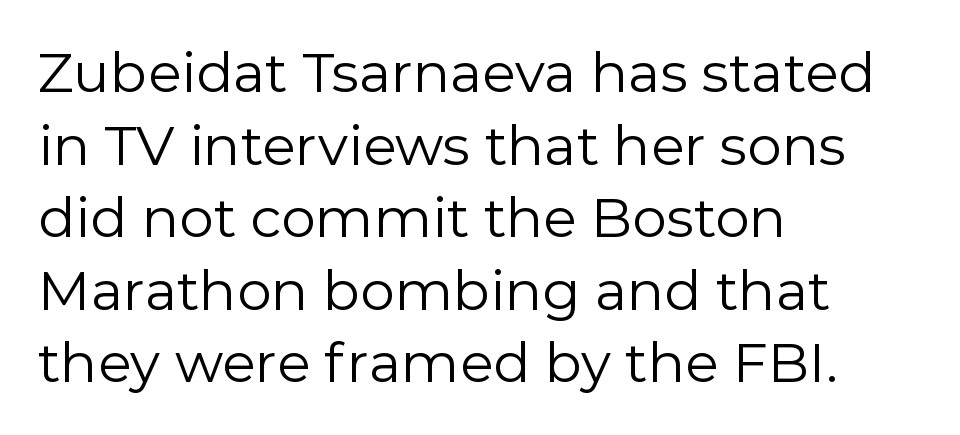
Q: Is the text bold? A: No.
Q: Is the text italic (slanted)? A: No, it is upright.
Q: Is the typeface a serif or a sans-serif typeface? A: Sans-serif.
Q: Is the text underlined? A: No.
Q: How is the paragraph aligned? A: Left-aligned.
Q: Is the spacing between letters normal or unusually wide? A: Normal.
Q: Is the spacing between lines tight, normal or loose? A: Normal.
Q: Width (condensed, normal, or wide)? A: Normal.
Q: x-height? A: Medium.
Q: Monospaced? A: No.
